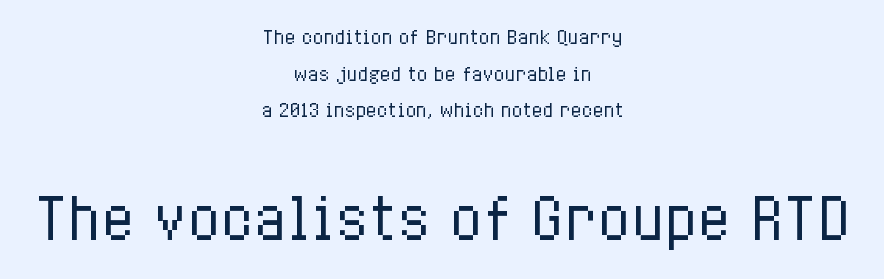
The image shows 55 px regular-weight, condensed type, upright; set centered, loose line spacing (2.04x), normal letter spacing, not underlined; the second (bottom) block is 3.06x larger; low stroke contrast and a medium x-height.
